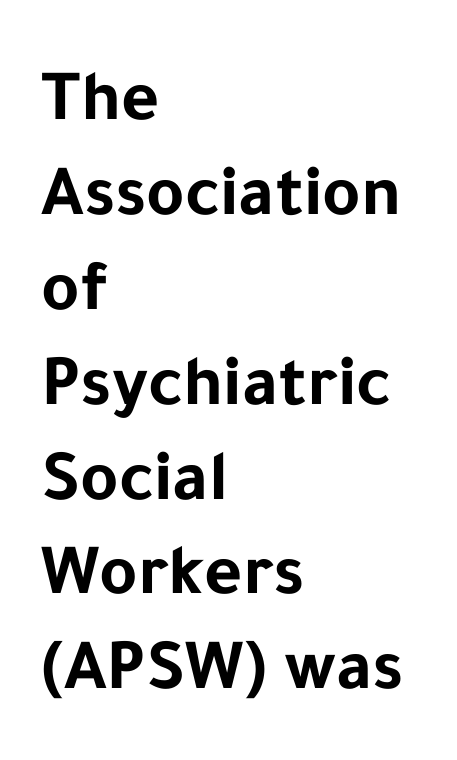
{"serif": "no", "italic": "no", "bold": "yes", "weight": "bold", "width": "normal", "stroke_contrast": "low", "x_height": "medium", "monospaced": "no", "underline": "no", "align": "left", "line_spacing": "normal", "line_spacing_ratio": 1.3, "letter_spacing": "normal", "letter_spacing_em": 0.0, "glyph_px": 73}
